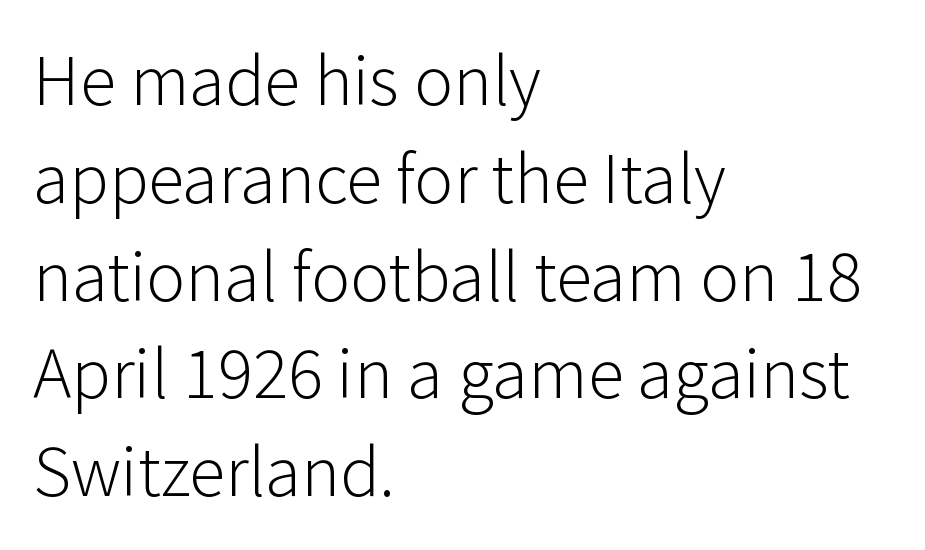
Every row of glyphs begins at an identical x-position on the left. In terms of letterspacing, this is plain default setting. Type without underlining. Evenly set lines give the paragraph a standard silhouette.
